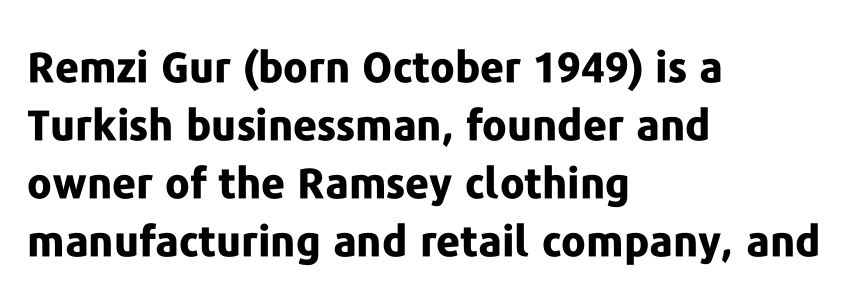
{"serif": "no", "italic": "no", "bold": "yes", "weight": "bold", "width": "normal", "stroke_contrast": "low", "x_height": "medium", "monospaced": "no", "underline": "no", "align": "left", "line_spacing": "normal", "line_spacing_ratio": 1.38, "letter_spacing": "normal", "letter_spacing_em": 0.0, "glyph_px": 42}
